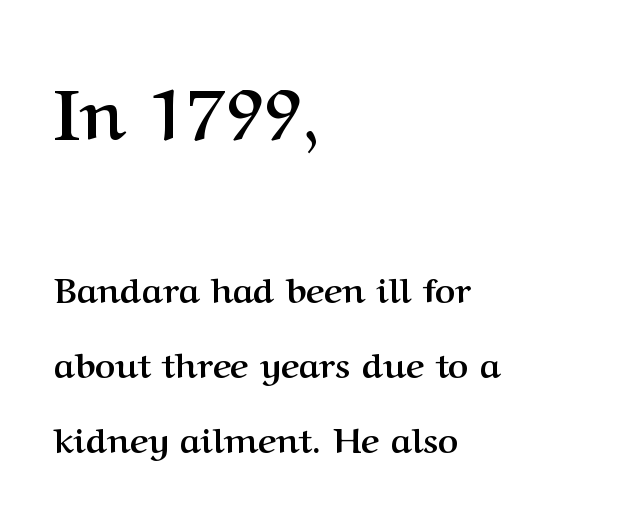
This is roman type, the default non-slanted kind. If you drew a ruler down the left edge, every line would touch it. If you squint, the top block still reads clearly — it's the larger of the two. Think of a printed novel: that variable character pitch is what you see here. If you measured baseline to baseline, you'd find a long distance.
